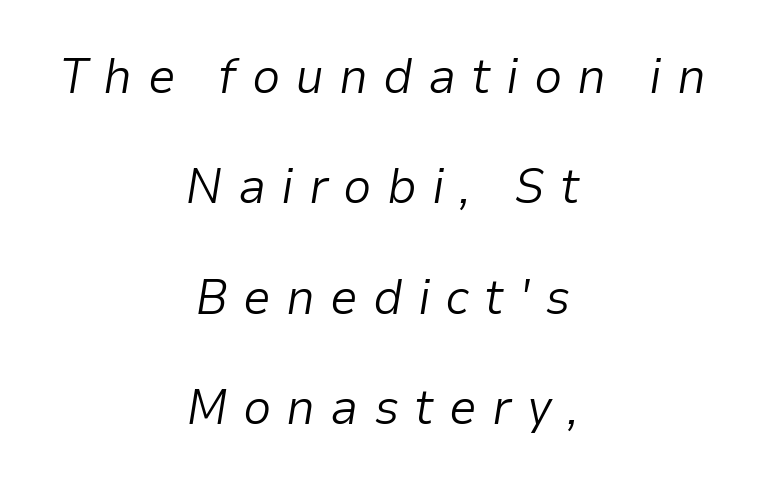
{"italic": "yes", "lean": "right", "slant_degrees": 9, "bold": "no", "weight": "light", "width": "normal", "stroke_contrast": "low", "x_height": "medium", "monospaced": "no", "underline": "no", "align": "center", "line_spacing": "loose", "line_spacing_ratio": 2.21, "letter_spacing": "wide", "letter_spacing_em": 0.3, "glyph_px": 50}
